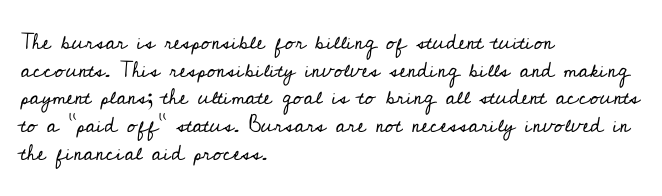
Q: Is the text bold? A: No.
Q: Is the text italic (slanted)? A: Yes.
Q: Is the text underlined? A: No.
Q: How is the paragraph aligned? A: Left-aligned.
Q: Is the spacing between letters normal or unusually wide? A: Normal.
Q: Is the spacing between lines tight, normal or loose? A: Normal.
